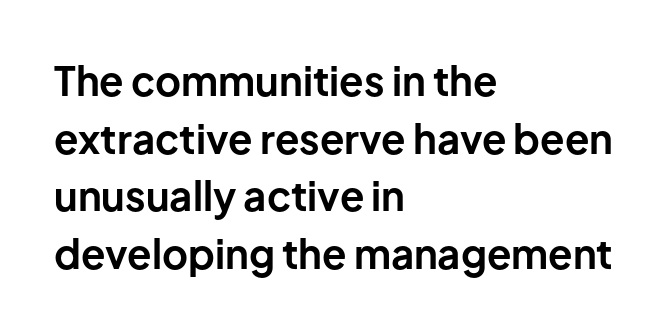
A typesetter would mark this as roman, not italic. Clear beneath every line of the passage. The rows are spaced the way most documents space them. Typeset ragged right — the left edge is the straight one. The line texture is even and compact thanks to regular tracking. Chunky letters — that's bold for sure.
